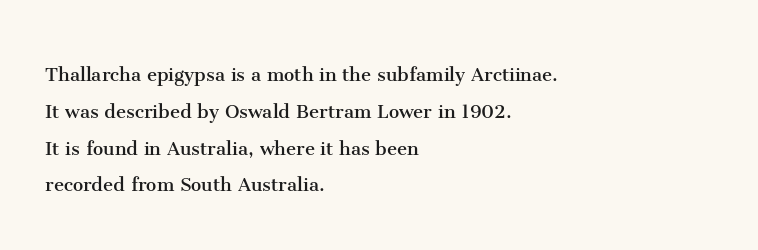
The image shows 23 px text type, upright; set left-aligned, normal line spacing (1.6x), normal letter spacing, not underlined.
